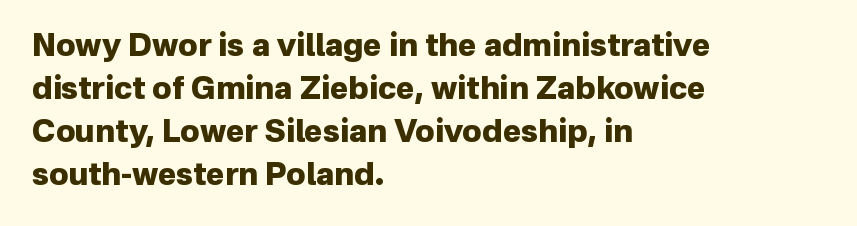
The image shows 31 px heavy sans-serif type, upright; set left-aligned, normal line spacing (1.39x), normal letter spacing, not underlined; low stroke contrast and a medium x-height.
